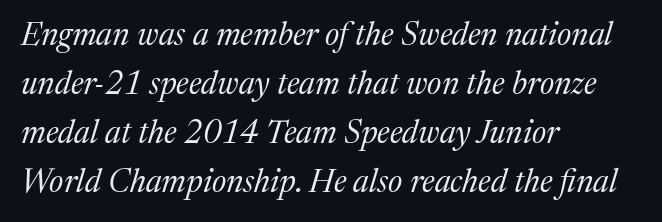
Character widths vary here, with narrow letters taking less room than wide ones. The typesetting does not lean heavy: it is not bold. Regular leading. In CSS terms this would be text-align: left. Unmarked baselines from the first word to the last.
